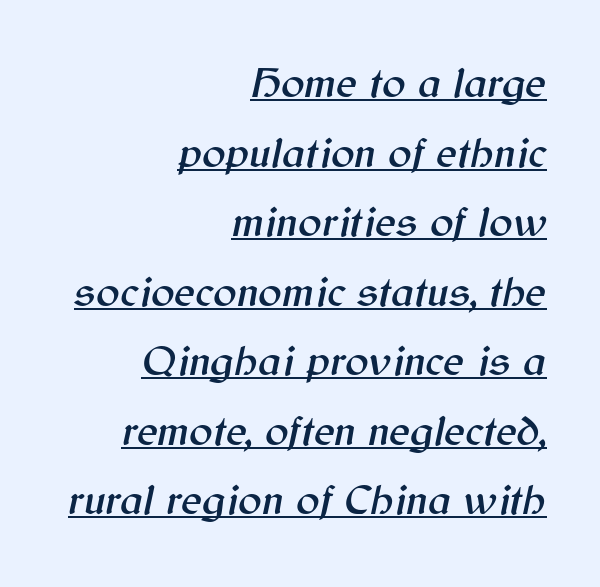
Descenders here cross a horizontal rule under the line. Reading down the column, the eye jumps a familiar distance to each next line. Standard letterfit; no display-style spreading of the glyphs. Do the characters align in a grid? No, the font is proportional.
